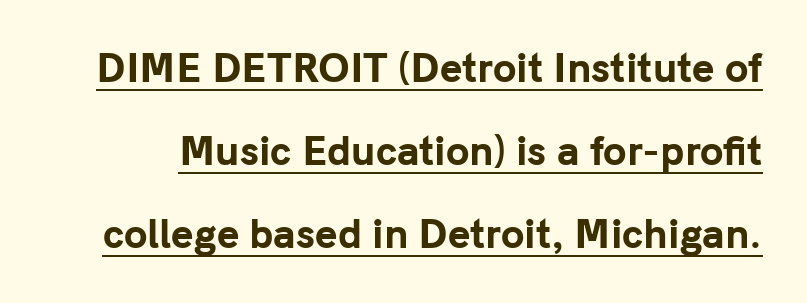
The image shows 38 px bold sans-serif type, upright; set loose line spacing (2.19x), normal letter spacing, underlined; low stroke contrast and a medium x-height.
